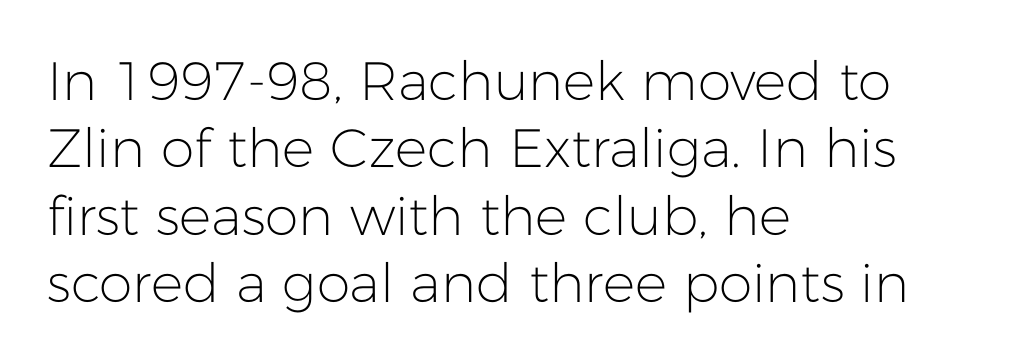
Each letter keeps its own natural width here, so spacing adapts to shape. Characters follow at the spacing the type designer built in. Summary of vertical rhythm: regular, with standard interline spacing. Only glyphs here, with clear space below each row.
